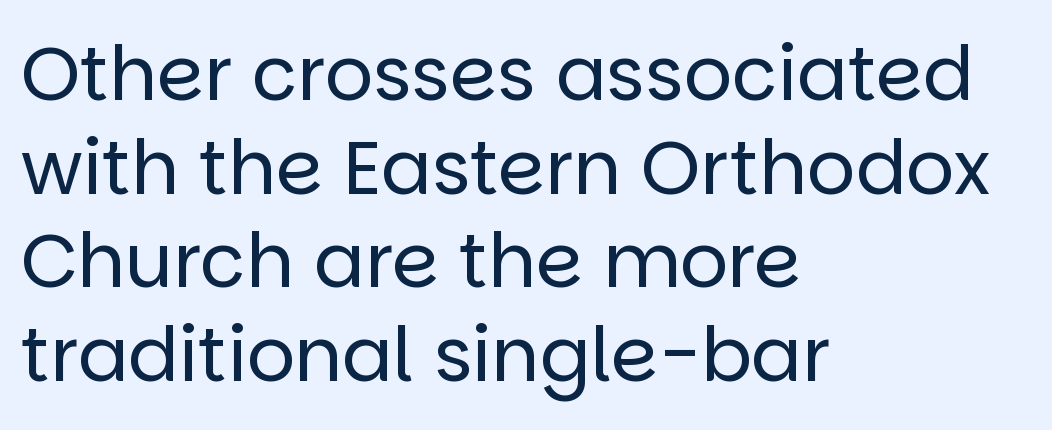
Q: Is the text bold? A: No.
Q: Is the text italic (slanted)? A: No, it is upright.
Q: Is the typeface a serif or a sans-serif typeface? A: Sans-serif.
Q: Is the text underlined? A: No.
Q: How is the paragraph aligned? A: Left-aligned.
Q: Is the spacing between letters normal or unusually wide? A: Normal.
Q: Is the spacing between lines tight, normal or loose? A: Normal.
Q: Width (condensed, normal, or wide)? A: Normal.
Q: Stroke contrast? A: Low.
Q: x-height? A: Large.
Q: Monospaced? A: No.
